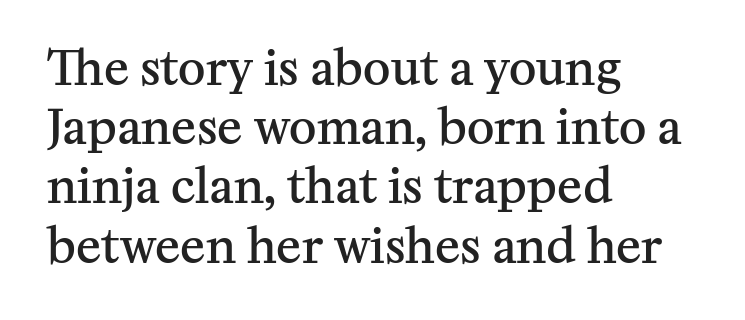
{"serif": "yes", "italic": "no", "bold": "semi", "weight": "semibold", "width": "normal", "stroke_contrast": "medium", "x_height": "medium", "monospaced": "no", "underline": "no", "align": "left", "line_spacing": "normal", "line_spacing_ratio": 1.26, "letter_spacing": "normal", "letter_spacing_em": 0.0, "glyph_px": 47}
